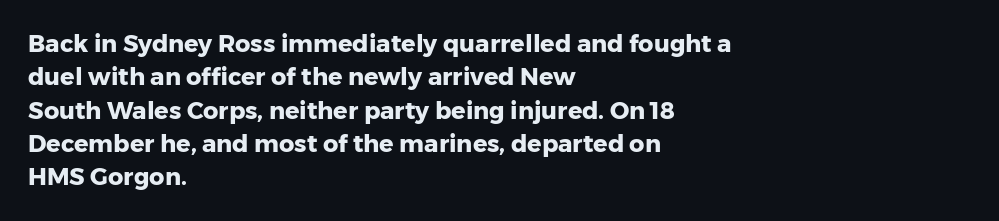
Q: Is the text bold? A: Yes.
Q: Is the text italic (slanted)? A: No, it is upright.
Q: Is the text underlined? A: No.
Q: How is the paragraph aligned? A: Left-aligned.
Q: Is the spacing between letters normal or unusually wide? A: Normal.
Q: Is the spacing between lines tight, normal or loose? A: Normal.
